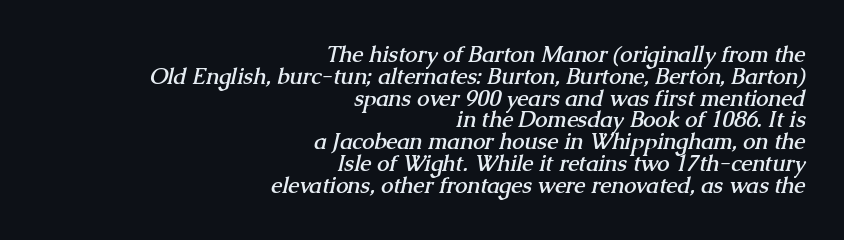
{"bold": "yes", "underline": "no", "align": "right", "line_spacing": "tight", "line_spacing_ratio": 0.99, "letter_spacing": "normal", "letter_spacing_em": 0.0, "glyph_px": 22}
